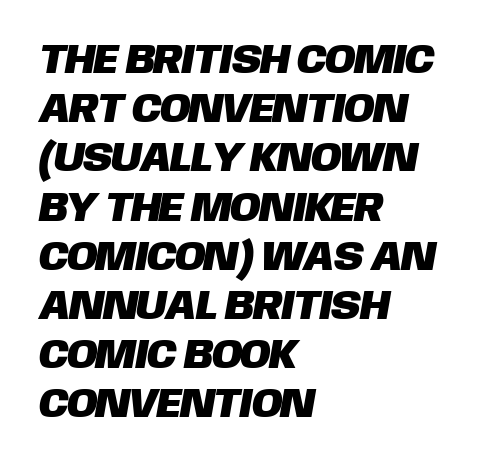
The image shows 41 px sans-serif type; set left-aligned, line spacing 1.2x, normal letter spacing, not underlined; low stroke contrast and a large x-height.
